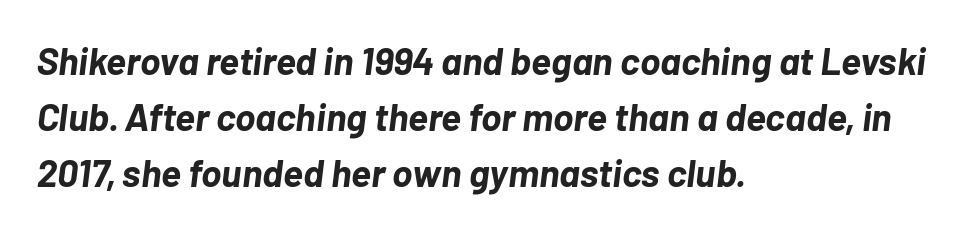
The image shows 38 px bold type, italic (leaning right); set left-aligned, normal line spacing (1.48x), normal letter spacing, not underlined; low stroke contrast and a medium x-height.
